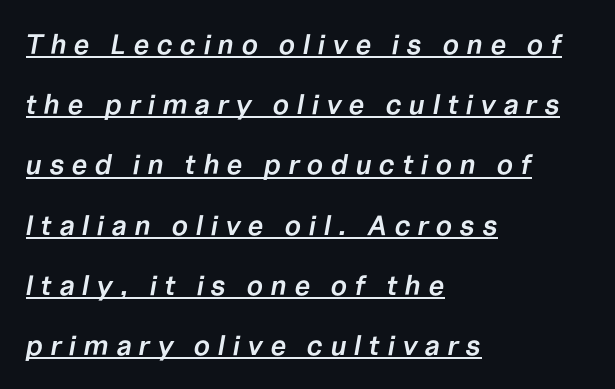
{"italic": "yes", "lean": "right", "slant_degrees": 10, "bold": "semi", "weight": "semibold", "width": "normal", "stroke_contrast": "low", "x_height": "medium", "monospaced": "no", "underline": "yes", "align": "left", "line_spacing": "loose", "line_spacing_ratio": 2.15, "letter_spacing": "wide", "letter_spacing_em": 0.26, "glyph_px": 28}
